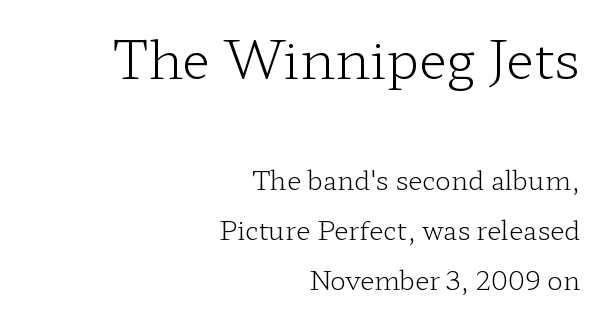
The strokes carry an ordinary text weight at most. The composition opens big and finishes small. Descender tails drop into unmarked territory. This sample uses plain, unmodified letter spacing. Nope, not italic — everything's standing straight. Classification — serif.
